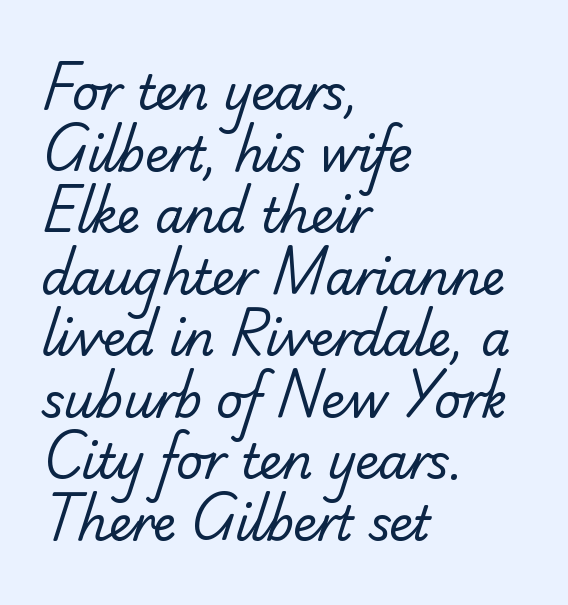
{"serif": "no", "bold": "no", "weight": "regular", "width": "normal", "stroke_contrast": "low", "x_height": "small", "monospaced": "no", "underline": "no", "align": "left", "line_spacing": "normal", "line_spacing_ratio": 1.31, "letter_spacing": "normal", "letter_spacing_em": 0.0, "glyph_px": 47}
